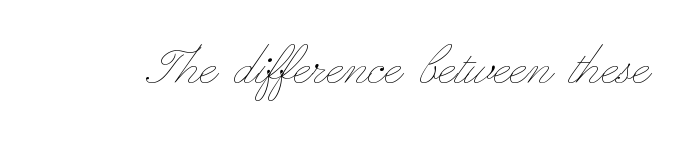
Spacing between characters is what you'd get straight out of the box. No chunkiness to these letters — they're not bold. The face used here is proportionally spaced, like ordinary book or web type. This rendering features lettering with no underline.
